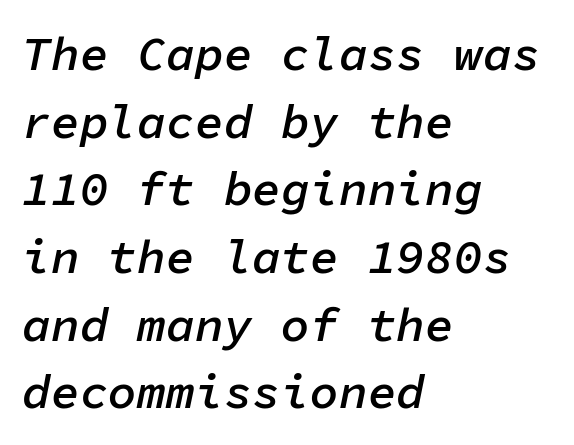
Q: Is the text bold? A: Semi-bold.
Q: Is the text italic (slanted)? A: Yes, it leans right by about 11 degrees.
Q: Is the text underlined? A: No.
Q: How is the paragraph aligned? A: Left-aligned.
Q: Is the spacing between letters normal or unusually wide? A: Normal.
Q: Is the spacing between lines tight, normal or loose? A: Normal.
Q: Width (condensed, normal, or wide)? A: Normal.
Q: Stroke contrast? A: Low.
Q: x-height? A: Medium.
Q: Monospaced? A: Yes.
